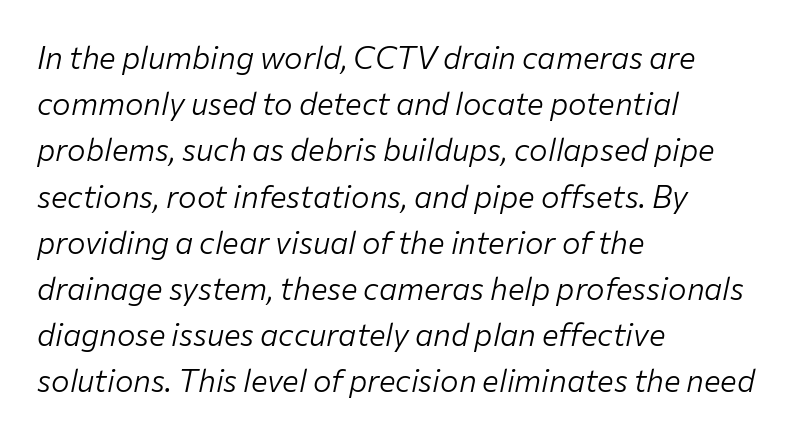
{"italic": "yes", "lean": "right", "slant_degrees": 12, "bold": "no", "weight": "light", "width": "normal", "stroke_contrast": "low", "x_height": "medium", "monospaced": "no", "underline": "no", "align": "left", "line_spacing": "normal", "line_spacing_ratio": 1.49, "letter_spacing": "normal", "letter_spacing_em": 0.0, "glyph_px": 31}
